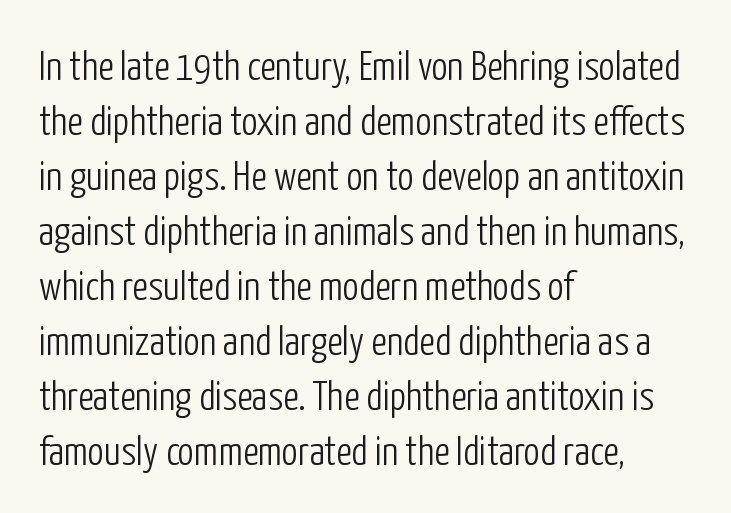
Q: Is the text bold? A: No.
Q: Is the text italic (slanted)? A: No, it is upright.
Q: Is the typeface a serif or a sans-serif typeface? A: Sans-serif.
Q: Is the text underlined? A: No.
Q: How is the paragraph aligned? A: Left-aligned.
Q: Is the spacing between letters normal or unusually wide? A: Normal.
Q: Is the spacing between lines tight, normal or loose? A: Normal.
Q: Width (condensed, normal, or wide)? A: Condensed.
Q: Stroke contrast? A: Low.
Q: x-height? A: Medium.
Q: Monospaced? A: No.
